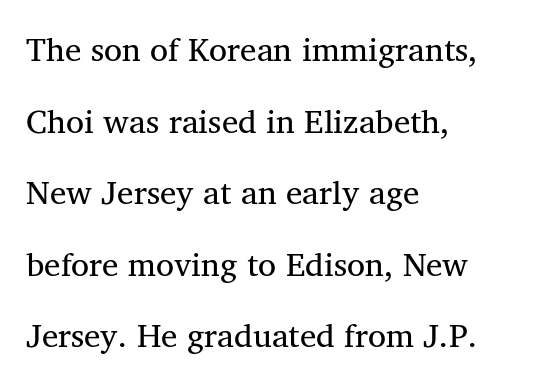
{"serif": "yes", "bold": "no", "weight": "regular", "width": "normal", "stroke_contrast": "medium", "x_height": "medium", "monospaced": "no", "underline": "no", "align": "left", "line_spacing": "loose", "line_spacing_ratio": 2.17, "letter_spacing": "normal", "letter_spacing_em": 0.0, "glyph_px": 33}
